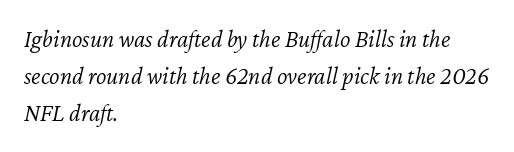
Q: Is the text bold? A: No.
Q: Is the text italic (slanted)? A: Yes, it leans right by about 12 degrees.
Q: Is the text underlined? A: No.
Q: How is the paragraph aligned? A: Left-aligned.
Q: Is the spacing between letters normal or unusually wide? A: Normal.
Q: Is the spacing between lines tight, normal or loose? A: Normal.
